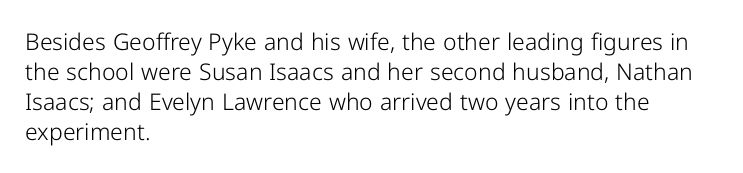
The lines are quadded left. The font sits on the lighter half of the weight spectrum, regular included. Tracking here is standard; glyphs follow each other at the usual distance. Italic? Not at all — the glyphs are vertical. Rule under the text: the space is simply empty.
